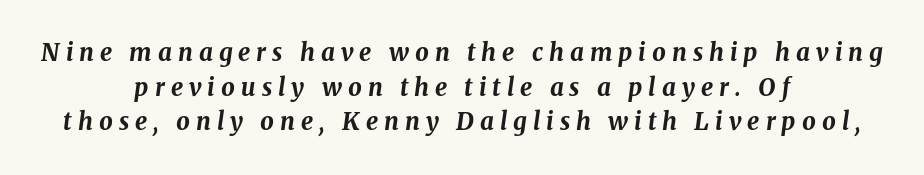
The image shows 24 px bold type, italic (leaning right); set centered, normal line spacing (1.44x), unusually wide letter spacing (+0.25 em), not underlined.
